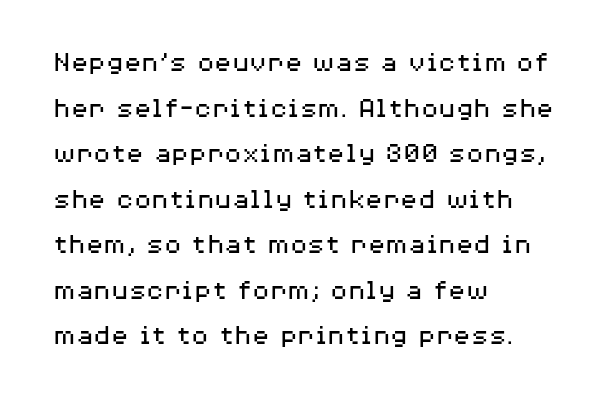
Q: Is the text bold? A: No.
Q: Is the text italic (slanted)? A: No, it is upright.
Q: Is the typeface a serif or a sans-serif typeface? A: Sans-serif.
Q: Is the text underlined? A: No.
Q: How is the paragraph aligned? A: Left-aligned.
Q: Is the spacing between letters normal or unusually wide? A: Normal.
Q: Is the spacing between lines tight, normal or loose? A: Normal.
Q: Width (condensed, normal, or wide)? A: Wide.
Q: Stroke contrast? A: Medium.
Q: x-height? A: Medium.
Q: Monospaced? A: No.
